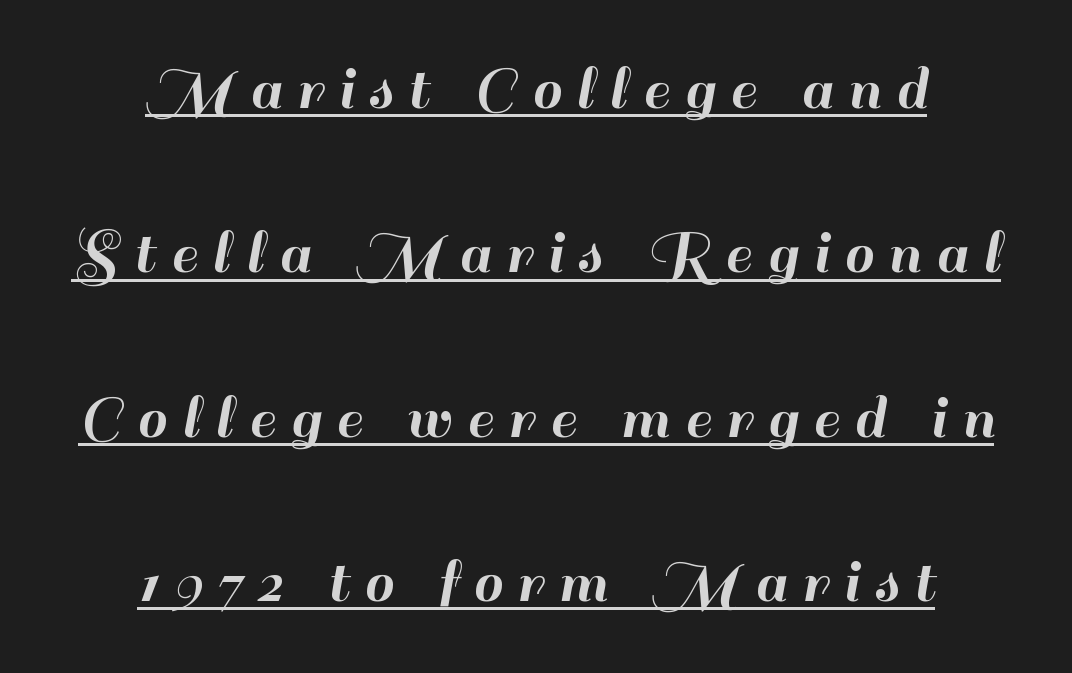
This rendering features underlined lettering. The type family on display is of the sans-serif kind. Leading is clearly above the norm, producing a sparse column. Do the characters align in a grid? No, the font is proportional. The face used here is rendered with a markedly widened letterfit.
